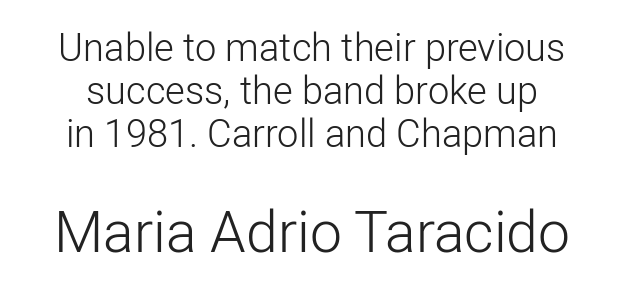
The image shows 57 px light sans-serif type, upright; set tight line spacing (1.13x), normal letter spacing, not underlined; the second (bottom) block is 1.5x larger; low stroke contrast and a medium x-height.
